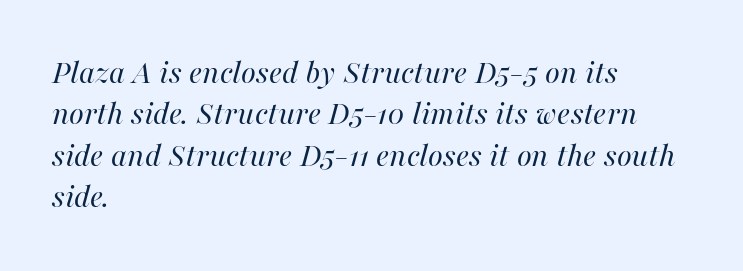
Q: Is the text bold? A: No.
Q: Is the text italic (slanted)? A: Yes, it leans right by about 16 degrees.
Q: Is the text underlined? A: No.
Q: How is the paragraph aligned? A: Left-aligned.
Q: Is the spacing between letters normal or unusually wide? A: Normal.
Q: Width (condensed, normal, or wide)? A: Normal.
Q: Stroke contrast? A: High.
Q: x-height? A: Medium.
Q: Monospaced? A: No.
